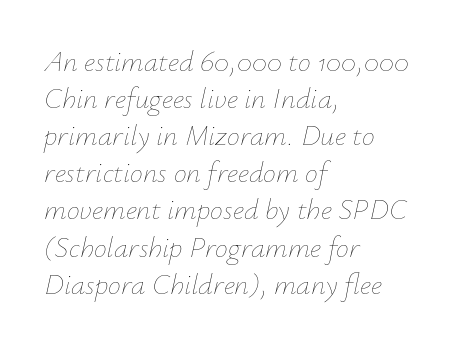
The image shows 29 px thin type, italic (leaning right); set left-aligned, normal line spacing (1.28x), normal letter spacing, not underlined; low stroke contrast and a small x-height.
